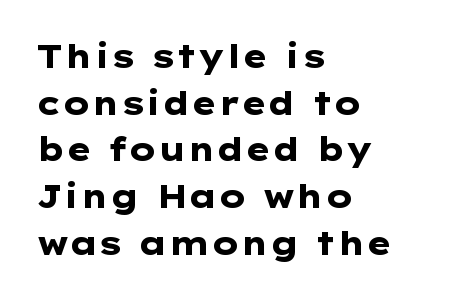
{"serif": "no", "italic": "no", "bold": "yes", "weight": "heavy", "width": "wide", "stroke_contrast": "low", "x_height": "medium", "underline": "no", "align": "left", "line_spacing": "normal", "line_spacing_ratio": 1.46, "letter_spacing": "normal", "letter_spacing_em": 0.0, "glyph_px": 32}
